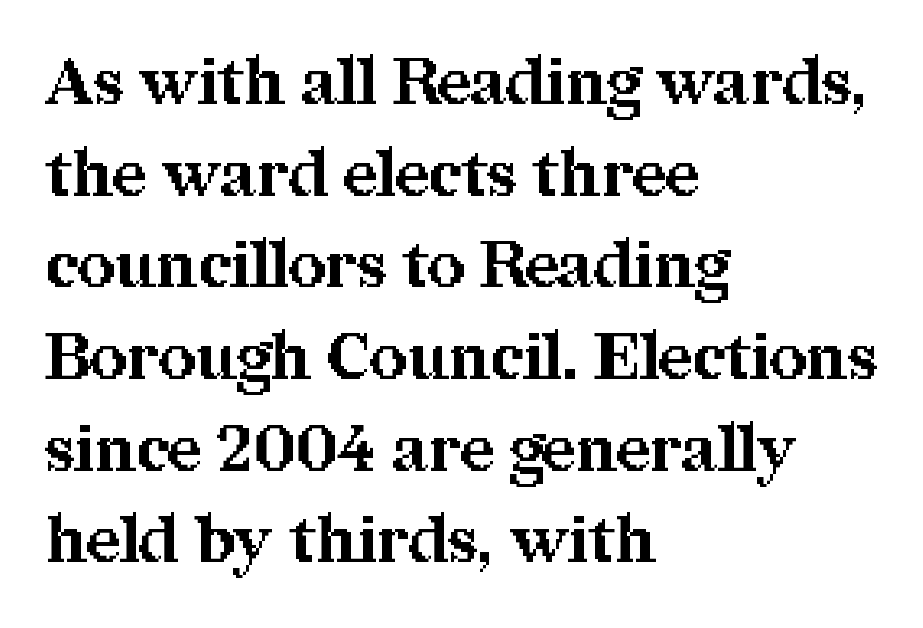
{"serif": "yes", "italic": "no", "bold": "yes", "weight": "bold", "width": "normal", "stroke_contrast": "medium", "x_height": "medium", "monospaced": "no", "underline": "no", "align": "left", "line_spacing": "normal", "line_spacing_ratio": 1.41, "letter_spacing": "normal", "letter_spacing_em": 0.0, "glyph_px": 65}
